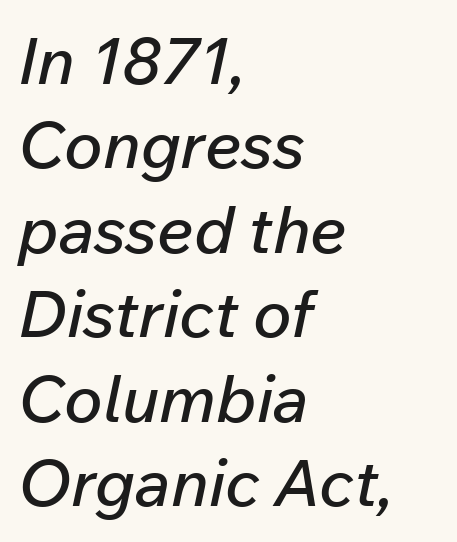
The image shows 65 px text type, italic (leaning right); set left-aligned, normal line spacing (1.3x), normal letter spacing, not underlined; low stroke contrast and a medium x-height.
